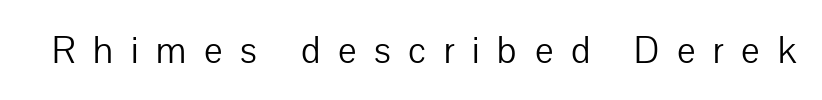
Posture: straight, roman, zero tilt. Descenders are the only things crossing below the line. Short note: letters widely spaced. A typesetter would call this proportional, since set widths differ per character. The characters are drawn with everyday or finer stroke widths. A sans-serif font was chosen for this passage.
